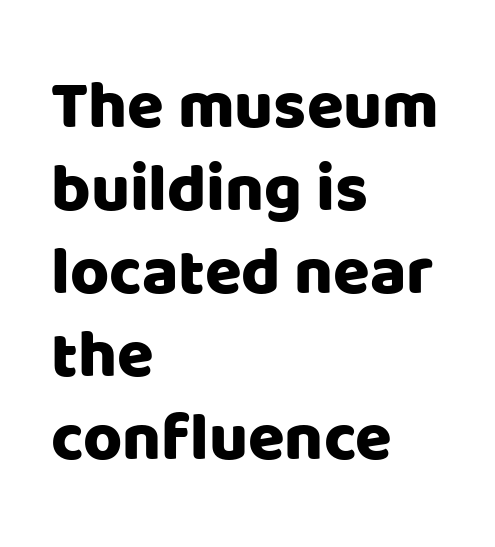
The image shows 67 px sans-serif type, upright; set left-aligned, line spacing 1.24x, normal letter spacing, not underlined; low stroke contrast and a large x-height.
